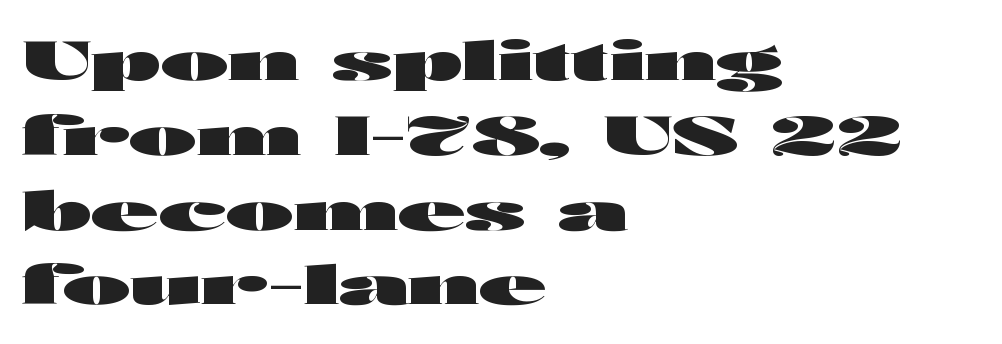
The image shows 55 px heavy, wide sans-serif type, upright; set left-aligned, normal line spacing (1.36x), normal letter spacing, not underlined; high stroke contrast and a medium x-height.
